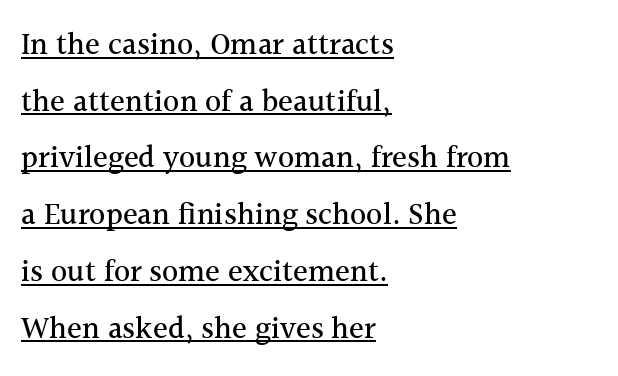
Q: Is the text italic (slanted)? A: No, it is upright.
Q: Is the typeface a serif or a sans-serif typeface? A: Serif.
Q: Is the text underlined? A: Yes.
Q: How is the paragraph aligned? A: Left-aligned.
Q: Is the spacing between letters normal or unusually wide? A: Normal.
Q: Width (condensed, normal, or wide)? A: Normal.
Q: x-height? A: Medium.
Q: Monospaced? A: No.
